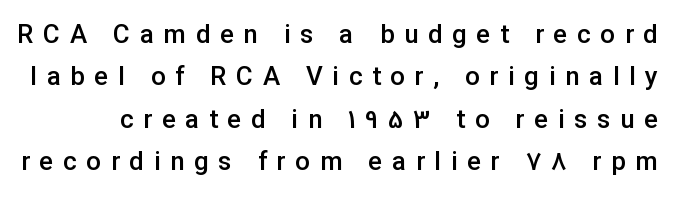
Unlike italic type, these characters show no tilt at all. Heft: intermediate — a semibold. Honestly, the row spacing looks completely unremarkable. Letter spacing: wide.
